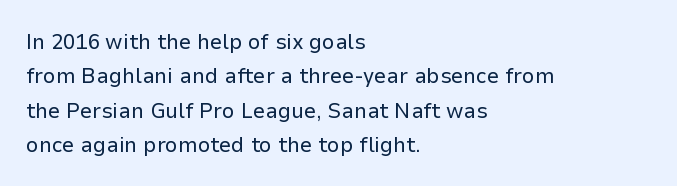
The image shows 22 px text type, upright; set left-aligned, normal line spacing (1.56x), normal letter spacing, not underlined.
